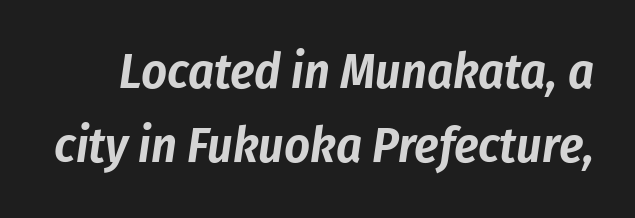
These lines were composed using italics. The line texture is even and compact thanks to regular tracking. Interline gaps are of average width in this sample. These lines are rendered in a variable-pitch font. The baseline area is clear.
